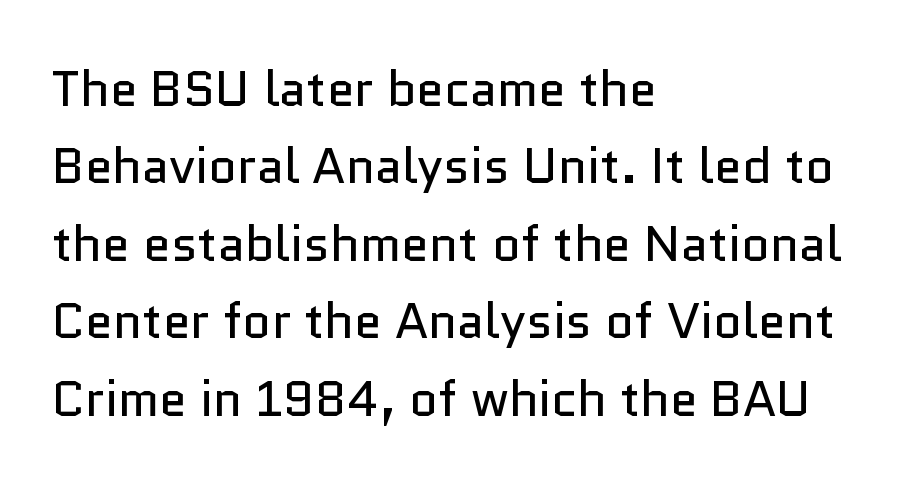
Serifs: no, the terminals of the letterforms are clean. Letters have the restrained weight of plain body copy at most. Do the characters align in a grid? No, the font is proportional. Notice how descenders clear the ascenders below comfortably — that's standard leading.
